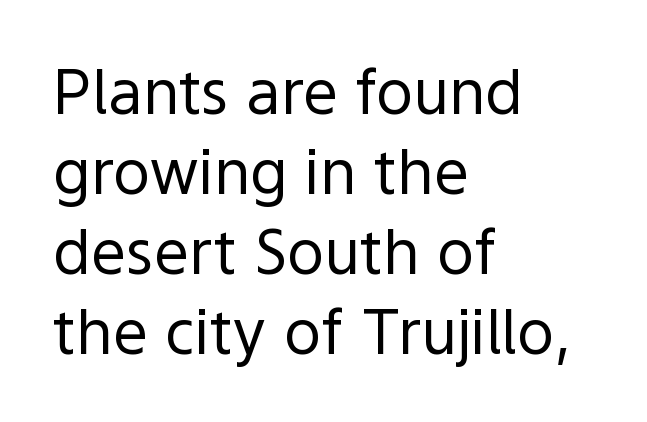
Q: Is the text bold? A: No.
Q: Is the text italic (slanted)? A: No, it is upright.
Q: Is the typeface a serif or a sans-serif typeface? A: Sans-serif.
Q: Is the text underlined? A: No.
Q: How is the paragraph aligned? A: Left-aligned.
Q: Is the spacing between letters normal or unusually wide? A: Normal.
Q: Is the spacing between lines tight, normal or loose? A: Normal.
Q: Width (condensed, normal, or wide)? A: Normal.
Q: x-height? A: Medium.
Q: Monospaced? A: No.
